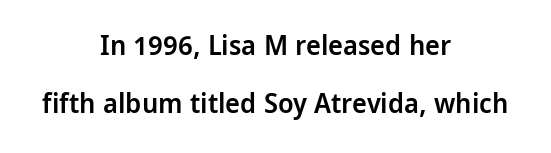
The image shows 28 px semibold, condensed sans-serif type, upright; set centered, loose line spacing (2.07x), normal letter spacing, not underlined; low stroke contrast and a large x-height.
